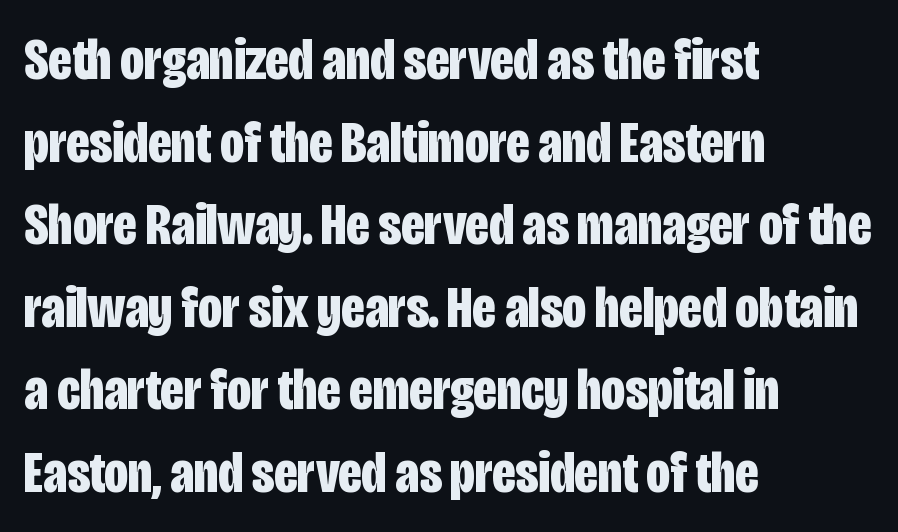
Q: Is the text bold? A: Yes.
Q: Is the text italic (slanted)? A: No, it is upright.
Q: Is the typeface a serif or a sans-serif typeface? A: Sans-serif.
Q: Is the text underlined? A: No.
Q: How is the paragraph aligned? A: Left-aligned.
Q: Is the spacing between letters normal or unusually wide? A: Normal.
Q: Is the spacing between lines tight, normal or loose? A: Normal.
Q: Width (condensed, normal, or wide)? A: Condensed.
Q: Stroke contrast? A: Low.
Q: x-height? A: Large.
Q: Monospaced? A: No.
